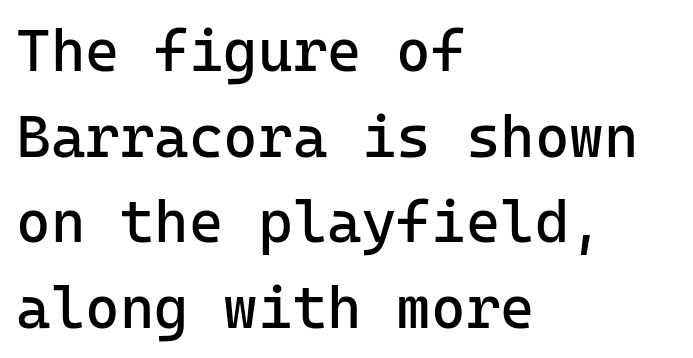
{"serif": "no", "italic": "no", "bold": "no", "weight": "regular", "width": "normal", "stroke_contrast": "low", "x_height": "medium", "underline": "no", "align": "left", "line_spacing": "normal", "line_spacing_ratio": 1.45, "letter_spacing": "normal", "letter_spacing_em": 0.0, "glyph_px": 59}
